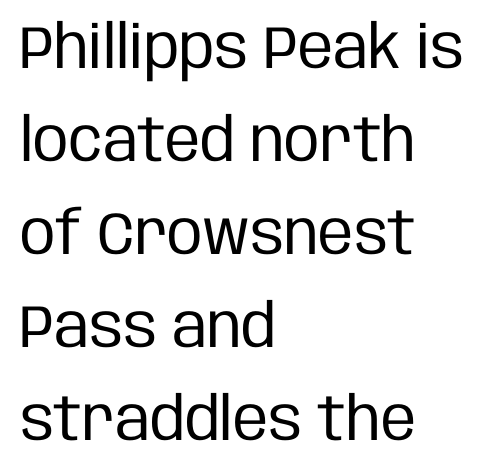
These lines are rendered in a variable-pitch font. The zone under the glyphs is completely vacant. One glance says typical: line gaps are just what's usual. The paragraph has a hard left edge and a soft right edge. You could call the tracking neutral — neither tight nor loose.
